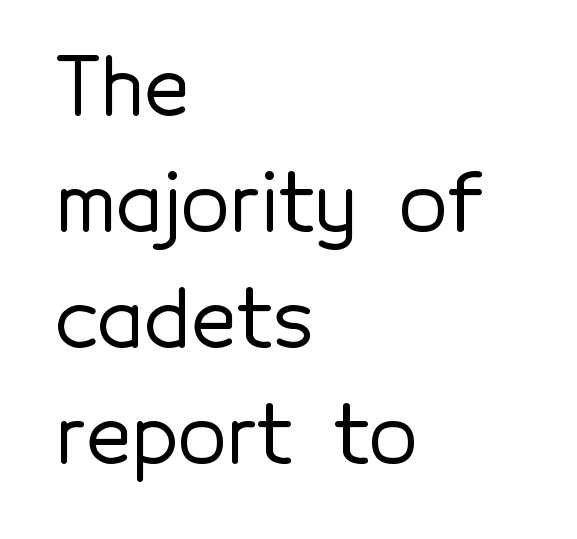
{"serif": "no", "italic": "no", "width": "normal", "x_height": "medium", "monospaced": "no", "underline": "no", "align": "left", "line_spacing": "normal", "line_spacing_ratio": 1.47, "letter_spacing": "normal", "letter_spacing_em": 0.0, "glyph_px": 79}
